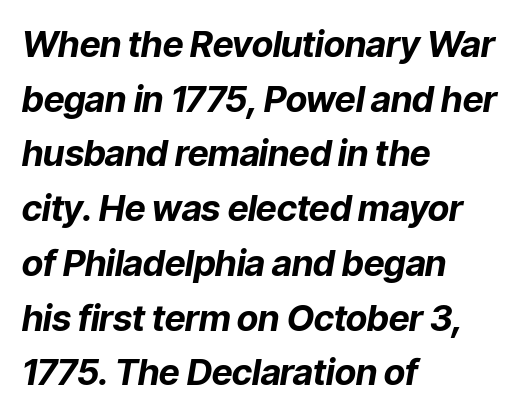
The image shows 36 px bold type, italic (leaning right); set left-aligned, normal line spacing (1.52x), normal letter spacing, not underlined; low stroke contrast and a medium x-height.
